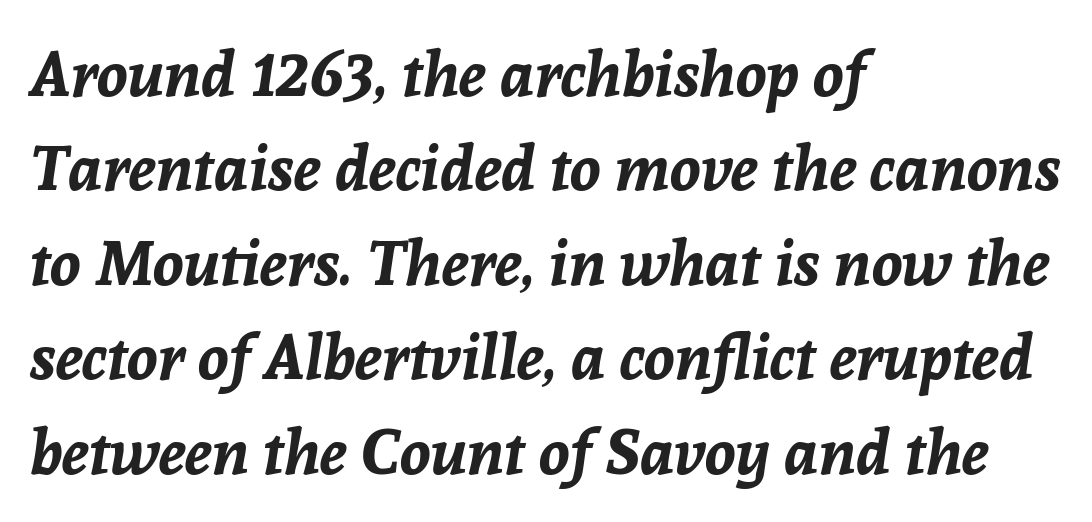
A typesetter would call this proportional, since set widths differ per character. Emphasis by weight is at full strength: bold. Observe the ordinary spacing: letters are neighbours, not strangers. If you drew a ruler down the left edge, every line would touch it.
